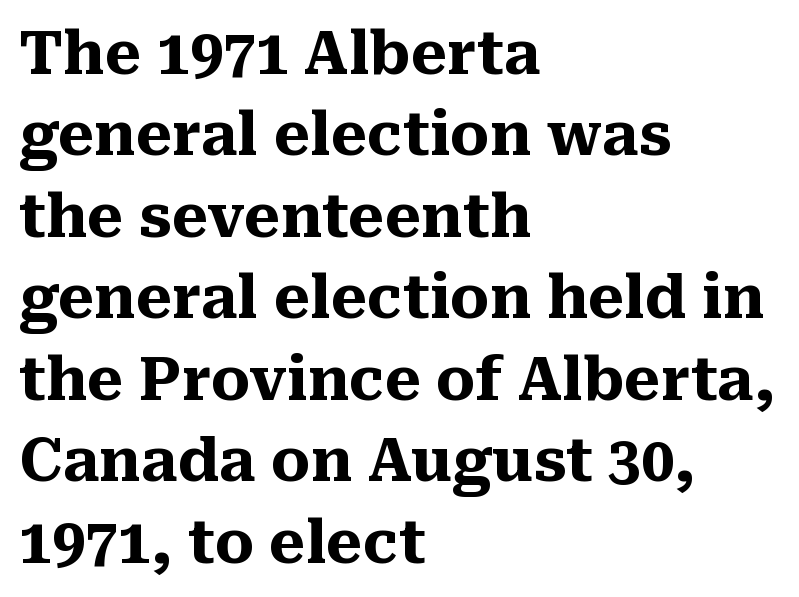
Underline: absent. Compared with typical body copy, the letter spacing here is the same. Typeset ragged right — the left edge is the straight one. Vertical spacing — default. The letters advance in unequal steps, a hallmark of proportional type. The face used here is seriffed, in the tradition of book romans.
